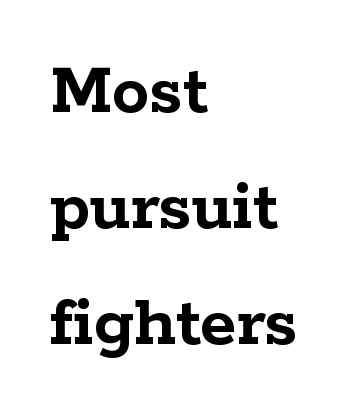
The font family rendered here belongs to the serif group. Strokes here are thick enough to call this a true bold. Compared with typical body copy, the letter spacing here is the same. Vertical strokes here are truly vertical. The rendering uses natural spacing where letterforms have individual widths.
